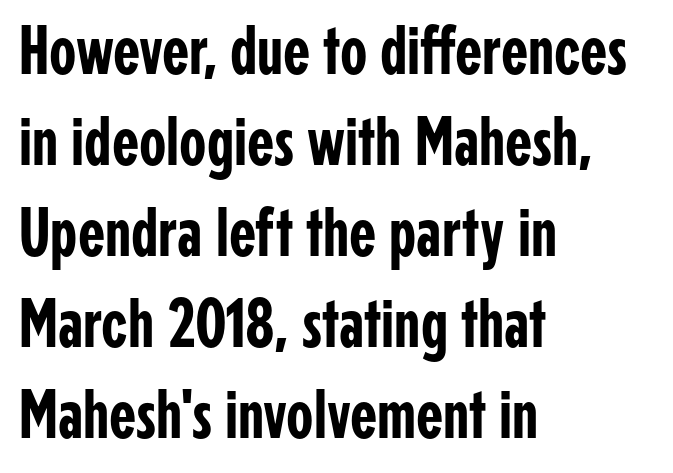
Q: Is the text italic (slanted)? A: No, it is upright.
Q: Is the typeface a serif or a sans-serif typeface? A: Sans-serif.
Q: Is the text underlined? A: No.
Q: How is the paragraph aligned? A: Left-aligned.
Q: Is the spacing between letters normal or unusually wide? A: Normal.
Q: Is the spacing between lines tight, normal or loose? A: Normal.
Q: Width (condensed, normal, or wide)? A: Condensed.
Q: Stroke contrast? A: Low.
Q: x-height? A: Medium.
Q: Monospaced? A: No.
